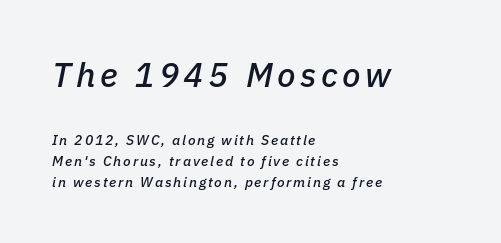
Q: Is the text italic (slanted)? A: Yes, it leans right by about 11 degrees.
Q: Is the text underlined? A: No.
Q: How is the paragraph aligned? A: Left-aligned.
Q: Is the spacing between lines tight, normal or loose? A: Normal.
Q: Which block of text is set in a larger size, the first (top) or the second (bottom)? A: The first (top) one.
Q: Width (condensed, normal, or wide)? A: Normal.
Q: Stroke contrast? A: Low.
Q: x-height? A: Medium.
Q: Monospaced? A: No.
